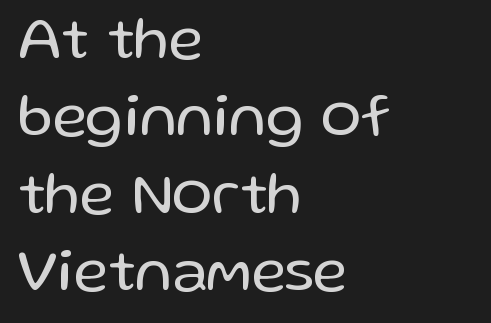
The image shows 60 px regular-weight sans-serif type, upright; set left-aligned, normal line spacing (1.29x), normal letter spacing, not underlined; low stroke contrast and a medium x-height.
